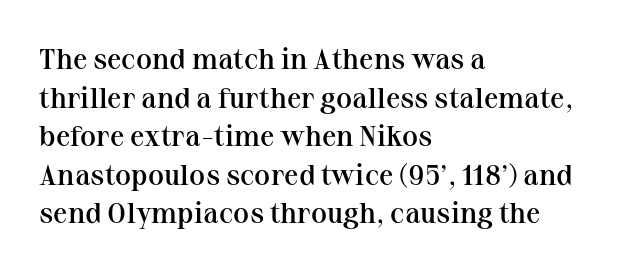
Q: Is the text bold? A: Semi-bold.
Q: Is the text italic (slanted)? A: No, it is upright.
Q: Is the typeface a serif or a sans-serif typeface? A: Serif.
Q: Is the text underlined? A: No.
Q: How is the paragraph aligned? A: Left-aligned.
Q: Is the spacing between letters normal or unusually wide? A: Normal.
Q: Is the spacing between lines tight, normal or loose? A: Normal.
Q: Width (condensed, normal, or wide)? A: Normal.
Q: Stroke contrast? A: Medium.
Q: x-height? A: Medium.
Q: Monospaced? A: No.
